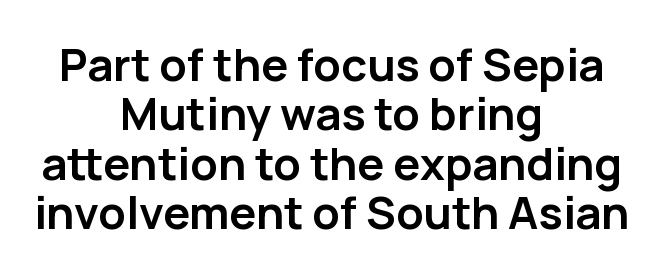
Q: Is the text bold? A: Yes.
Q: Is the text italic (slanted)? A: No, it is upright.
Q: Is the typeface a serif or a sans-serif typeface? A: Sans-serif.
Q: Is the text underlined? A: No.
Q: How is the paragraph aligned? A: Centered.
Q: Is the spacing between letters normal or unusually wide? A: Normal.
Q: Is the spacing between lines tight, normal or loose? A: Tight.
Q: Width (condensed, normal, or wide)? A: Normal.
Q: Stroke contrast? A: Low.
Q: x-height? A: Medium.
Q: Monospaced? A: No.
